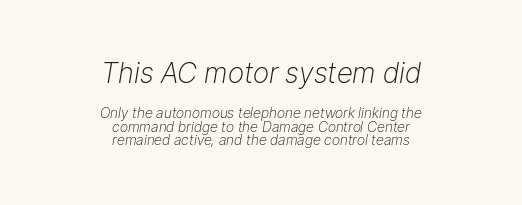
Q: Is the text bold? A: No.
Q: Is the text italic (slanted)? A: Yes, it leans right by about 9 degrees.
Q: Is the text underlined? A: No.
Q: How is the paragraph aligned? A: Centered.
Q: Is the spacing between letters normal or unusually wide? A: Normal.
Q: Is the spacing between lines tight, normal or loose? A: Tight.
Q: Which block of text is set in a larger size, the first (top) or the second (bottom)? A: The first (top) one.
Q: Width (condensed, normal, or wide)? A: Normal.
Q: Stroke contrast? A: Low.
Q: x-height? A: Medium.
Q: Monospaced? A: No.
